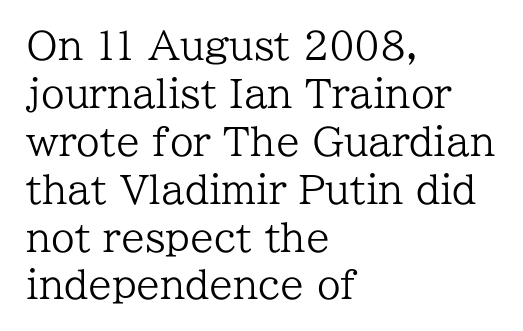
The line-height multiplier appears to be the usual default. Vertical strokes here are truly vertical. Spacing between characters is what you'd get straight out of the box. Layout note: lines flush left. The designer went with a serif here, giving each stem small feet. You could not count columns in this text — the font is proportionally spaced.
